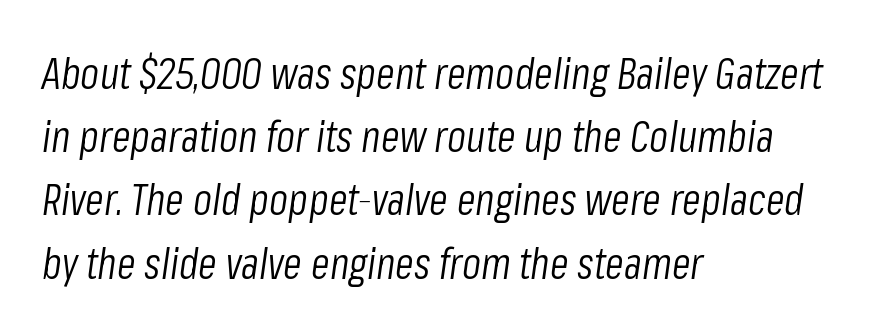
{"italic": "yes", "lean": "right", "slant_degrees": 8, "bold": "no", "weight": "light", "width": "condensed", "stroke_contrast": "low", "x_height": "medium", "monospaced": "no", "underline": "no", "align": "left", "line_spacing": "normal", "line_spacing_ratio": 1.47, "letter_spacing": "normal", "letter_spacing_em": 0.0, "glyph_px": 43}
